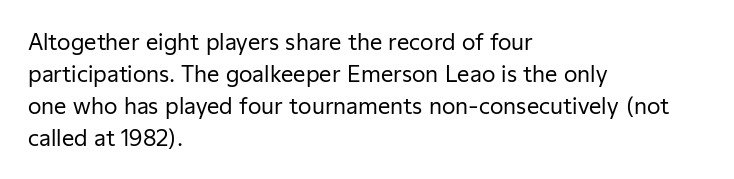
{"italic": "no", "bold": "no", "underline": "no", "align": "left", "line_spacing": "normal", "line_spacing_ratio": 1.45, "letter_spacing": "normal", "letter_spacing_em": 0.0, "glyph_px": 22}
